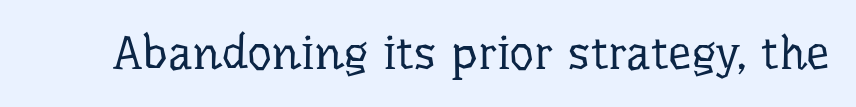
Upright lettering throughout. A light-to-regular cut is what we see here. Beneath every word, the page is bare. The letterforms sit shoulder to shoulder at normal distance.
